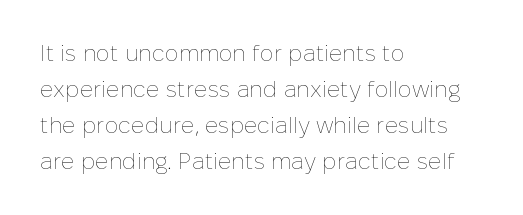
Nothing unusual about the tracking: characters are spaced as the font intends. The typesetter chose a ragged-right arrangement here. Vertical strokes here are truly vertical. In terms of leading, this rendering sits right in the middle.
